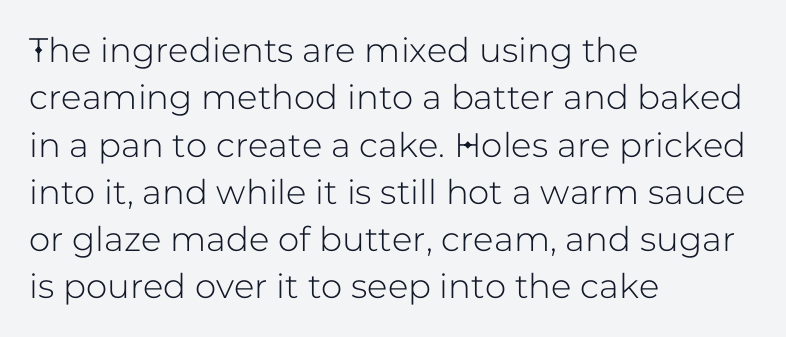
The image shows 34 px sans-serif type, upright; set left-aligned, normal line spacing (1.39x), normal letter spacing, not underlined; low stroke contrast and a medium x-height.
